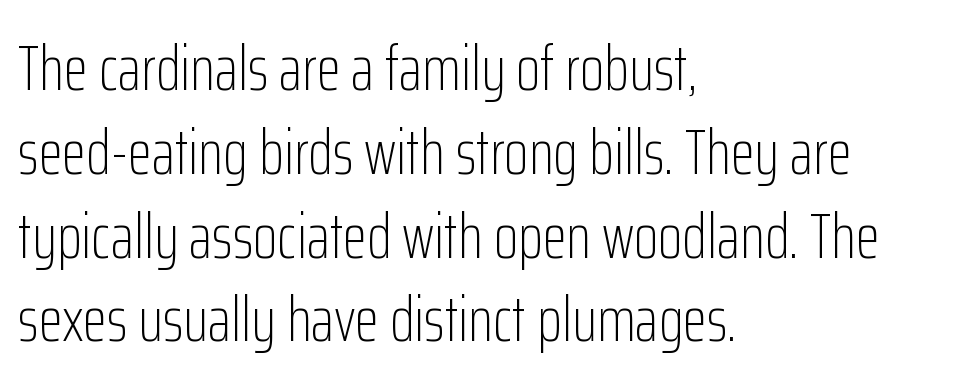
{"serif": "no", "italic": "no", "bold": "no", "weight": "light", "width": "condensed", "stroke_contrast": "low", "x_height": "medium", "monospaced": "no", "underline": "no", "align": "left", "line_spacing": "normal", "line_spacing_ratio": 1.33, "letter_spacing": "normal", "letter_spacing_em": 0.0, "glyph_px": 63}
